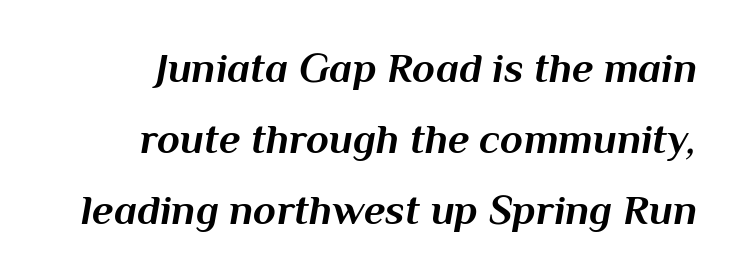
The image shows 42 px bold type, italic (leaning right); set normal line spacing (1.69x), normal letter spacing, not underlined; medium stroke contrast and a medium x-height.
